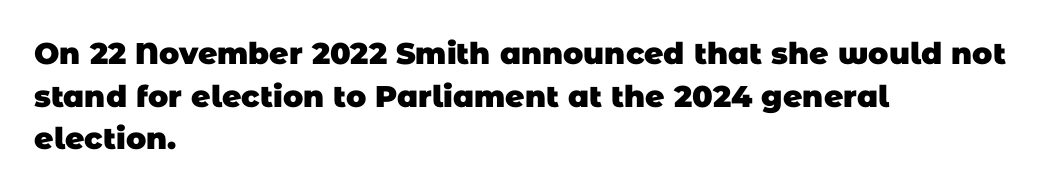
Q: Is the text bold? A: Yes.
Q: Is the typeface a serif or a sans-serif typeface? A: Sans-serif.
Q: Is the text underlined? A: No.
Q: How is the paragraph aligned? A: Left-aligned.
Q: Is the spacing between letters normal or unusually wide? A: Normal.
Q: Is the spacing between lines tight, normal or loose? A: Normal.
Q: Width (condensed, normal, or wide)? A: Normal.
Q: Stroke contrast? A: Low.
Q: x-height? A: Large.
Q: Monospaced? A: No.
